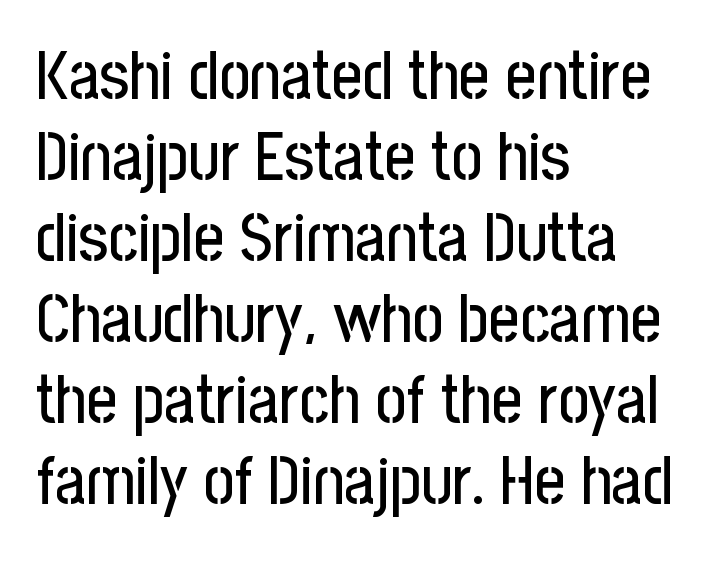
Q: Is the text italic (slanted)? A: No, it is upright.
Q: Is the typeface a serif or a sans-serif typeface? A: Sans-serif.
Q: Is the text underlined? A: No.
Q: How is the paragraph aligned? A: Left-aligned.
Q: Is the spacing between letters normal or unusually wide? A: Normal.
Q: Width (condensed, normal, or wide)? A: Condensed.
Q: Stroke contrast? A: Low.
Q: x-height? A: Medium.
Q: Monospaced? A: No.
